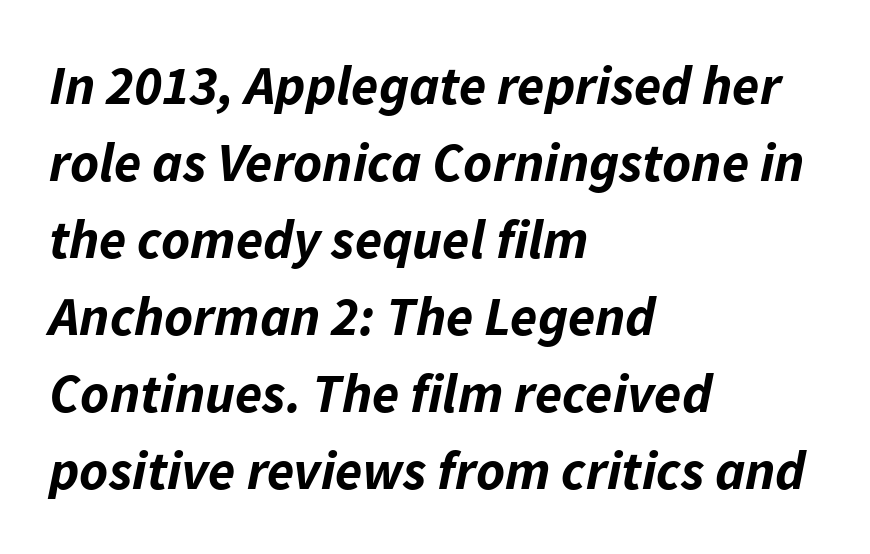
{"italic": "yes", "lean": "right", "slant_degrees": 11, "bold": "yes", "weight": "bold", "width": "normal", "stroke_contrast": "low", "x_height": "medium", "monospaced": "no", "underline": "no", "align": "left", "line_spacing": "normal", "line_spacing_ratio": 1.4, "letter_spacing": "normal", "letter_spacing_em": 0.0, "glyph_px": 55}
